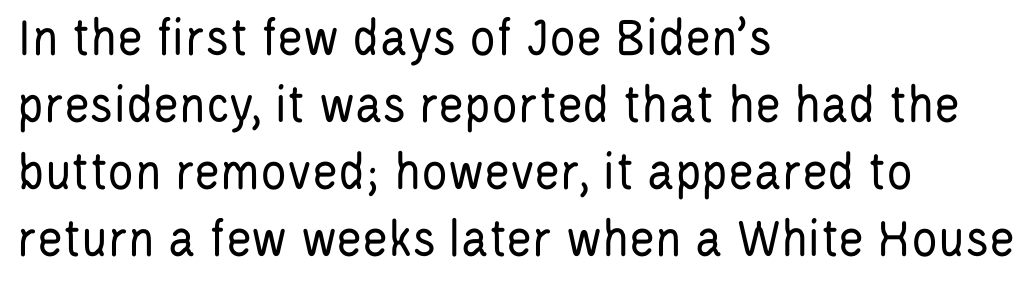
The image shows 55 px regular-weight, condensed sans-serif type, upright; set left-aligned, line spacing 1.22x, normal letter spacing, not underlined; low stroke contrast and a large x-height.
